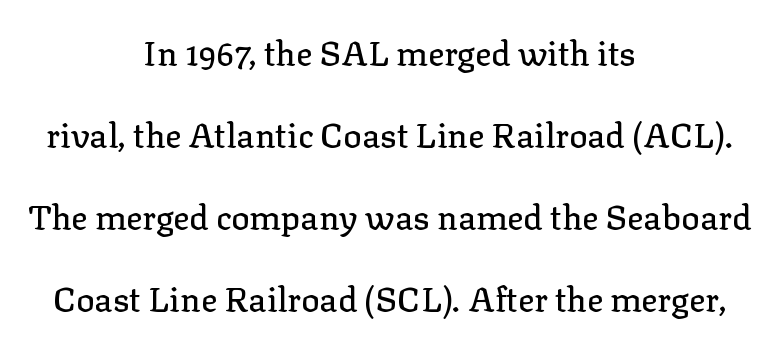
The image shows 34 px serif type, upright; set centered, loose line spacing (2.41x), normal letter spacing, not underlined; low stroke contrast and a medium x-height.
